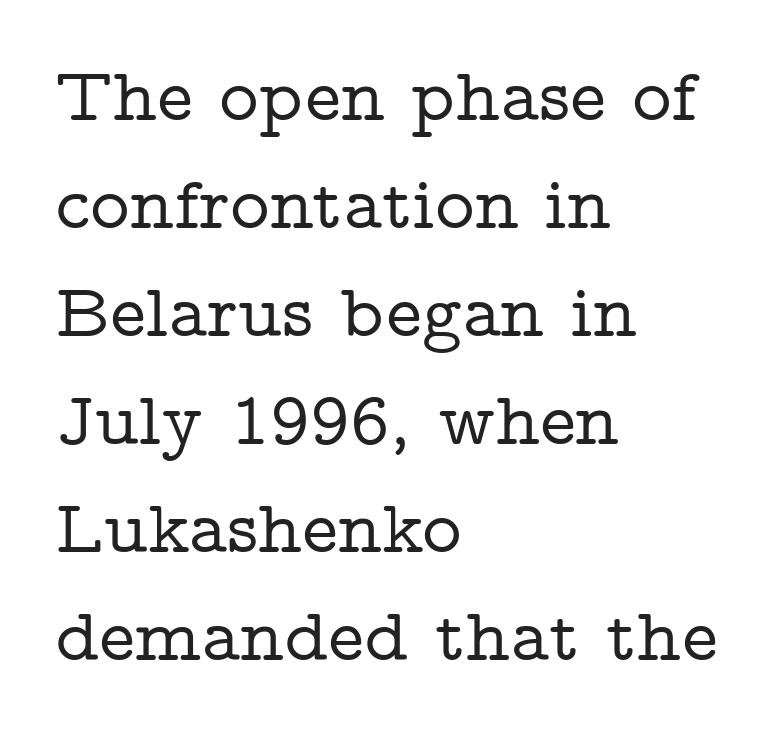
Glance below the letters and you will spot only blank space. Is there much room between lines? A standard amount, neither cramped nor airy. These lines were composed using upright roman letters. The typesetter chose a ragged-right arrangement here.
